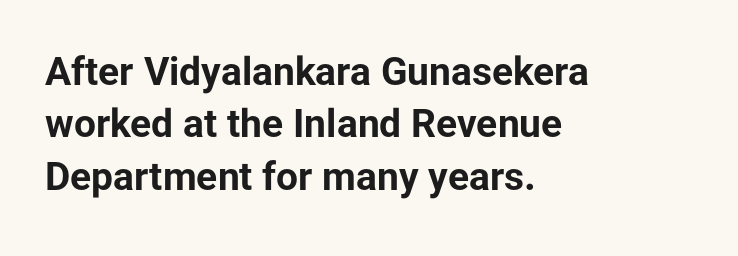
This is roman type, the default non-slanted kind. Heavy-handed strokes throughout: this text is bold. Is this a sans? Yes — the strokes have no serifs. Descender tails drop into unmarked territory. The rendering keeps characters at their native spacing.
